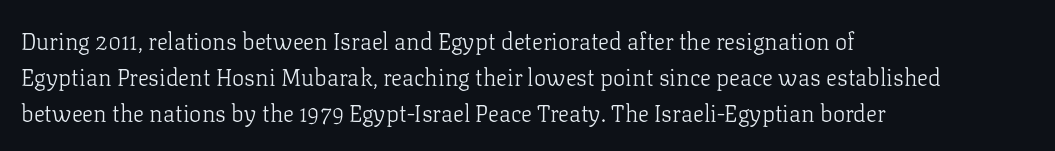
{"italic": "no", "bold": "no", "underline": "no", "align": "left", "line_spacing": "normal", "line_spacing_ratio": 1.57, "letter_spacing": "normal", "letter_spacing_em": 0.0, "glyph_px": 23}
